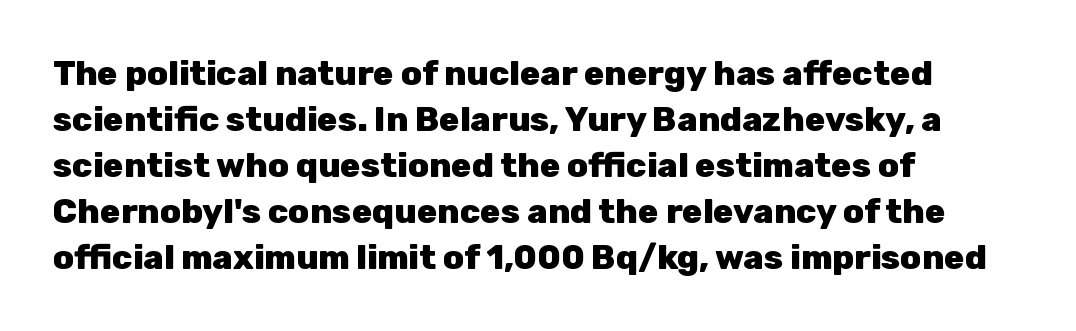
The image shows 34 px heavy sans-serif type, upright; set left-aligned, normal line spacing (1.35x), normal letter spacing, not underlined; low stroke contrast and a medium x-height.
